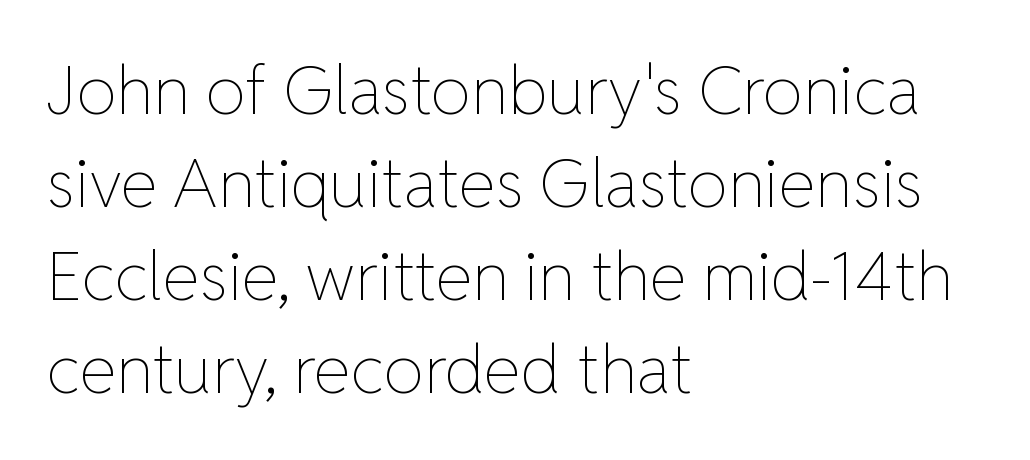
{"italic": "no", "bold": "no", "weight": "thin", "width": "normal", "stroke_contrast": "low", "x_height": "medium", "monospaced": "no", "underline": "no", "align": "left", "line_spacing": "normal", "line_spacing_ratio": 1.39, "letter_spacing": "normal", "letter_spacing_em": 0.0, "glyph_px": 67}
